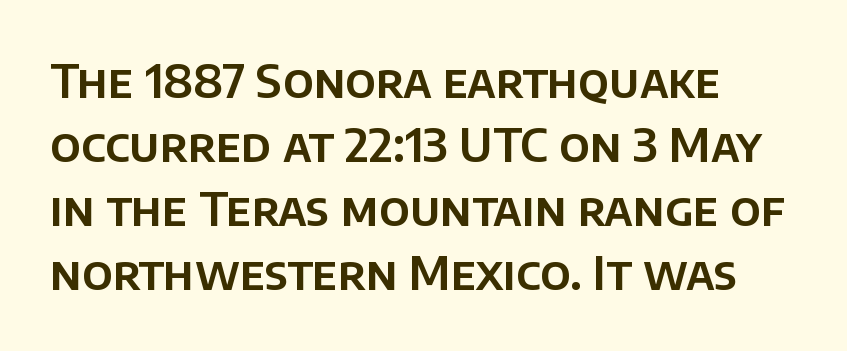
Horizontally, the lines are justified to the leading edge only. A typesetter would mark this as roman, not italic. Glance below the letters and you will spot only blank space. Do the characters align in a grid? No, the font is proportional.
